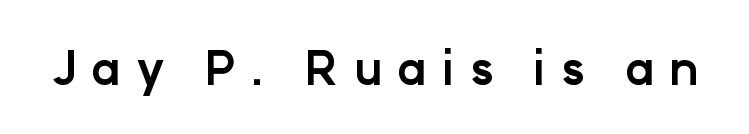
Q: Is the text bold? A: Yes.
Q: Is the text italic (slanted)? A: No, it is upright.
Q: Is the typeface a serif or a sans-serif typeface? A: Sans-serif.
Q: Is the text underlined? A: No.
Q: Is the spacing between letters normal or unusually wide? A: Unusually wide.
Q: Width (condensed, normal, or wide)? A: Normal.
Q: Stroke contrast? A: Low.
Q: x-height? A: Medium.
Q: Monospaced? A: No.
